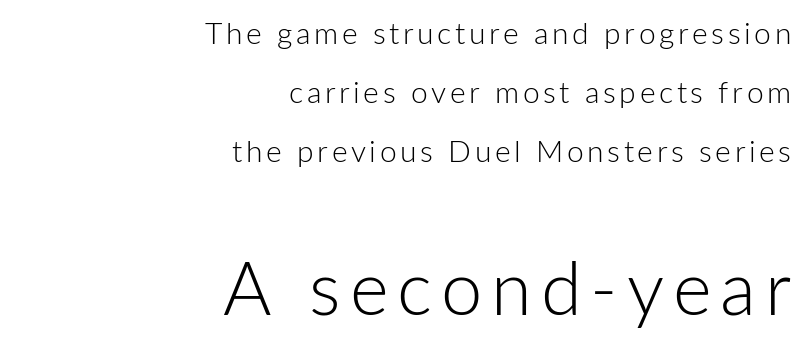
The image shows 74 px light sans-serif type, upright; set right-aligned, loose line spacing (1.97x), not underlined; the second (bottom) block is 2.47x larger; low stroke contrast and a medium x-height.
